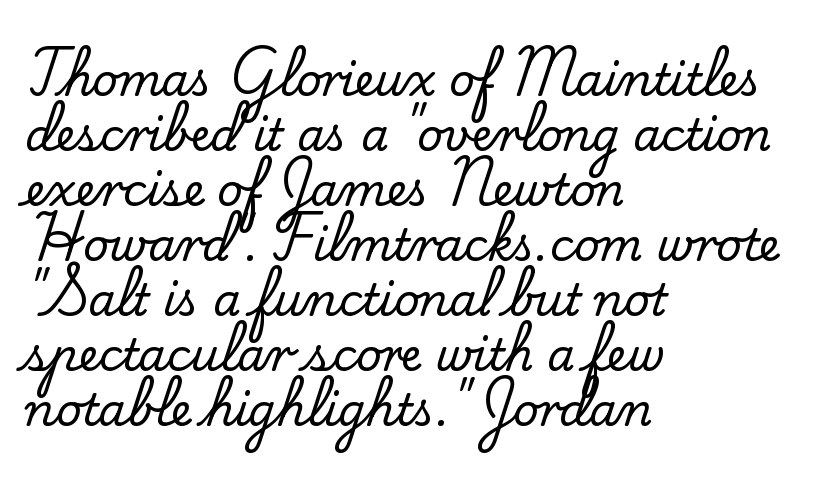
Every row of glyphs begins at an identical x-position on the left. The letters sit at their default tracking, neither squeezed nor spread. This sample keeps an unexceptional amount of space between lines. A typesetter would call this proportional, since set widths differ per character.
